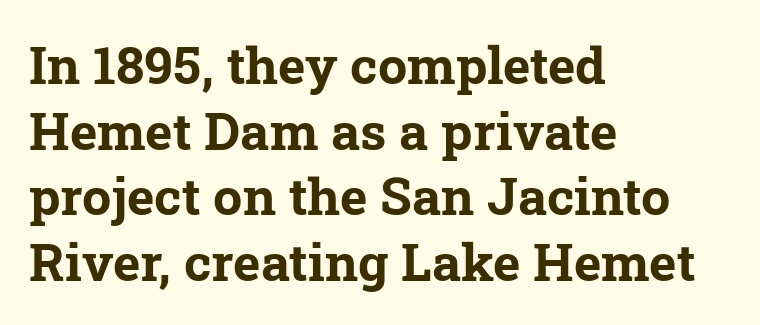
The image shows 52 px bold serif type; set left-aligned, normal line spacing (1.26x), normal letter spacing, not underlined; low stroke contrast and a medium x-height.
